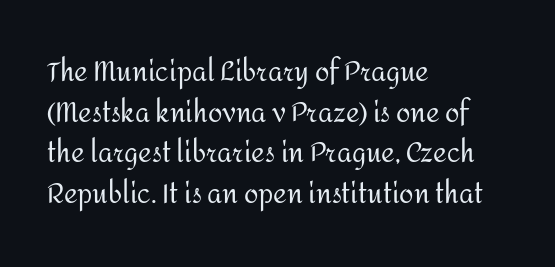
The zone under the glyphs is completely vacant. Letters have the restrained weight of plain body copy at most. Line beginnings align vertically; line endings do not. The gaps between neighbouring characters are ordinary and unremarkable.
